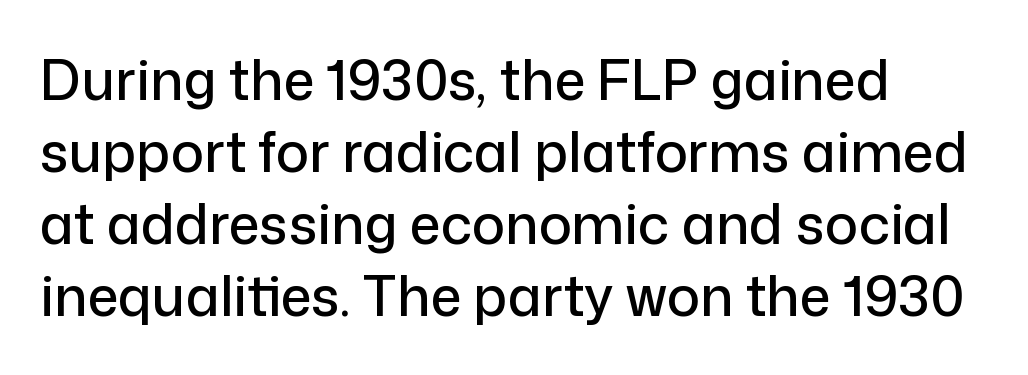
{"serif": "no", "italic": "no", "width": "normal", "stroke_contrast": "low", "x_height": "medium", "monospaced": "no", "underline": "no", "align": "left", "line_spacing": "normal", "line_spacing_ratio": 1.31, "letter_spacing": "normal", "letter_spacing_em": 0.0, "glyph_px": 55}
